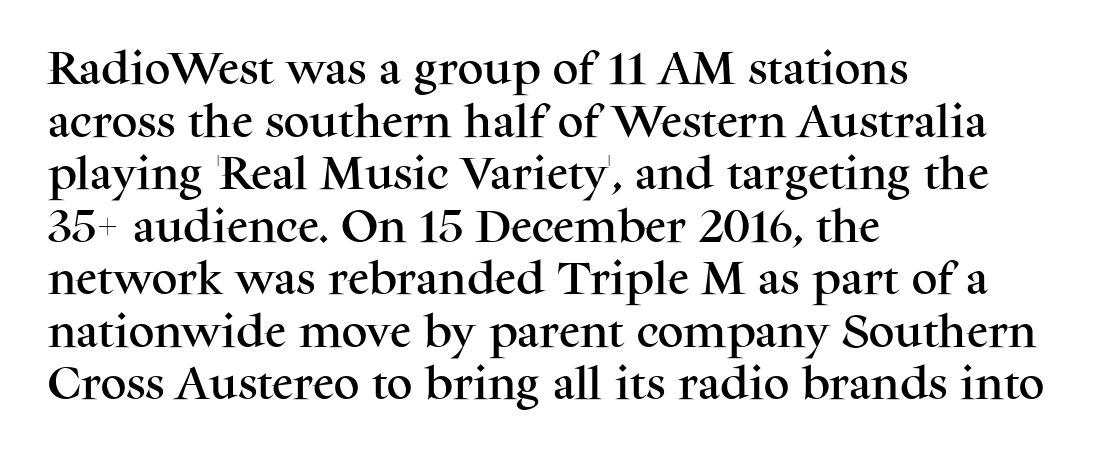
{"serif": "yes", "italic": "no", "width": "normal", "stroke_contrast": "medium", "x_height": "medium", "monospaced": "no", "underline": "no", "align": "left", "line_spacing": "normal", "line_spacing_ratio": 1.46, "letter_spacing": "normal", "letter_spacing_em": 0.0, "glyph_px": 36}
